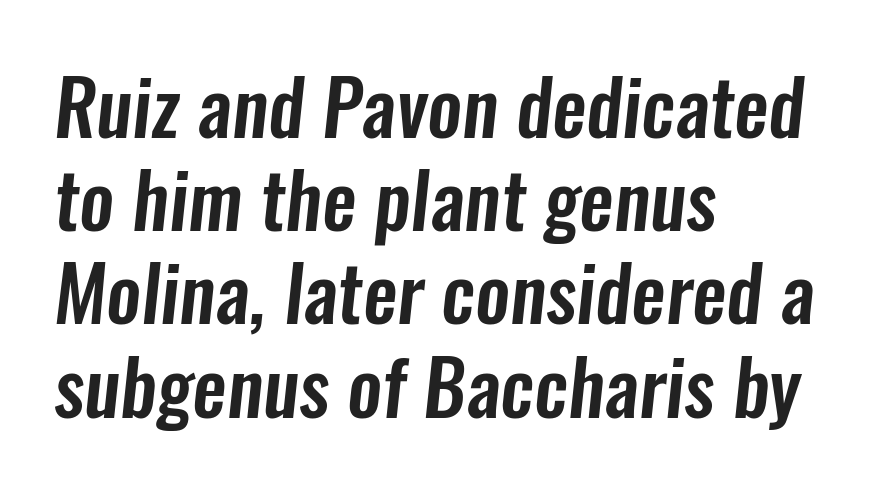
Spacing verdict: proportional, widths tailored to each character. Nothing unusual about the tracking: characters are spaced as the font intends. The zone under the glyphs is completely vacant. These lines are composed in type without serifs.
